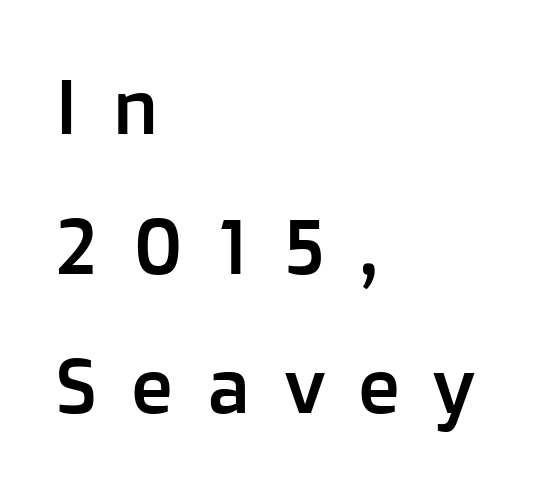
It's the straight-up-and-down kind of type. Varying glyph widths throughout — classic text-font behaviour. Tracking here is generous; glyphs stand well apart from one another. Line beginnings align vertically; line endings do not. Underline: absent.
